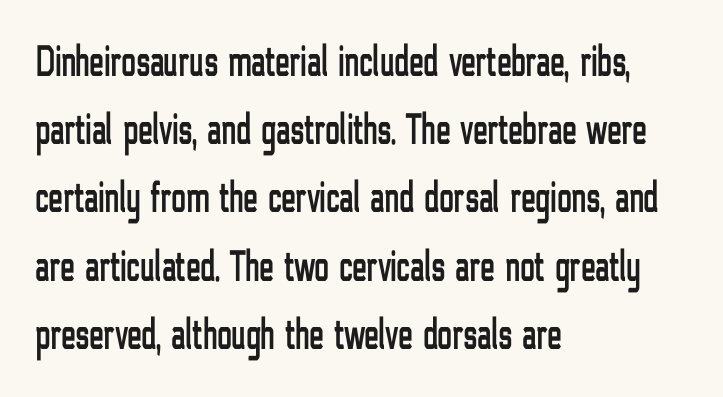
Check under the words: just untouched page. If you drew a line through each stem, it would be perfectly vertical. Teacher's note: observe the even left margin — that is flush-left alignment. Standard letterfit; no display-style spreading of the glyphs.
